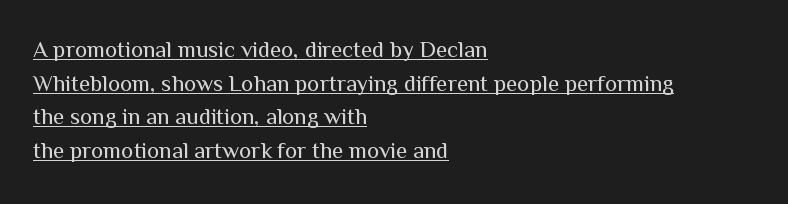
The image shows 23 px text type, upright; set left-aligned, normal line spacing (1.46x), normal letter spacing, underlined.
